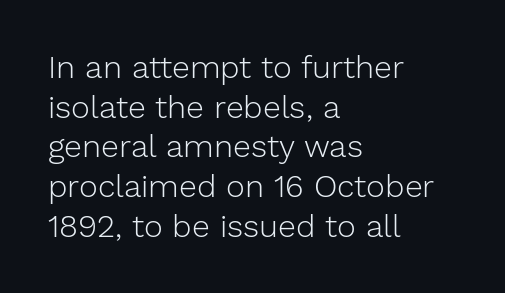
The image shows 32 px light sans-serif type, upright; set left-aligned, line spacing 1.24x, normal letter spacing, not underlined; low stroke contrast and a medium x-height.
